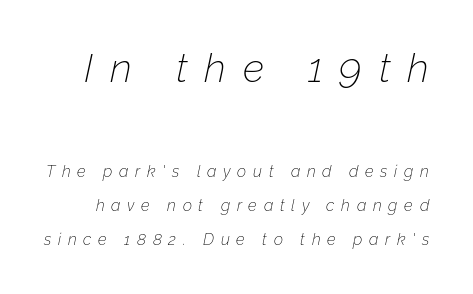
You can tell it's italic because the verticals aren't actually vertical. Unbolded letterforms with no extra heft. The more generous point size was reserved for the upper chunk. Characters follow at a spacing far wider than the type designer built in. Check the space under the baseline: it is left empty.
